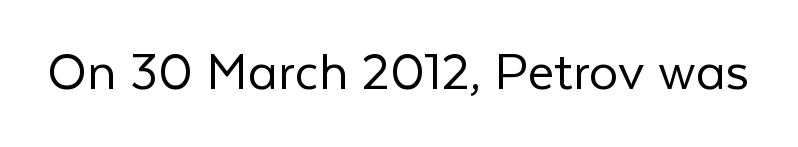
The image shows 58 px light sans-serif type, upright; set normal letter spacing, not underlined; low stroke contrast and a medium x-height.
